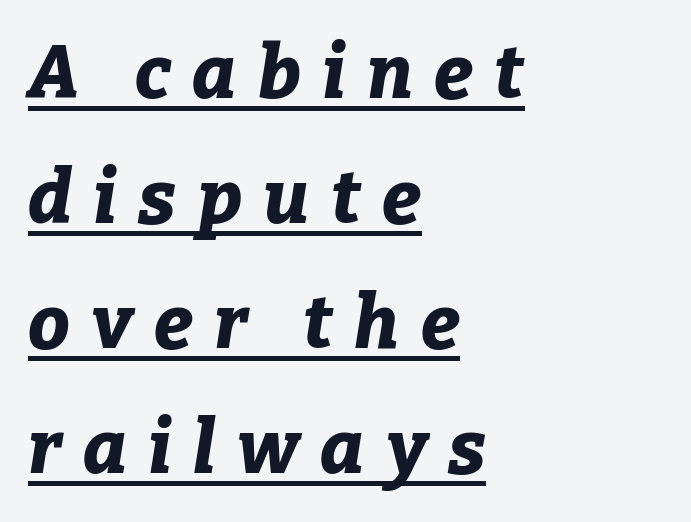
The image shows 74 px bold type, italic (leaning right); set left-aligned, normal line spacing (1.69x), unusually wide letter spacing (+0.29 em), underlined; low stroke contrast and a medium x-height.
